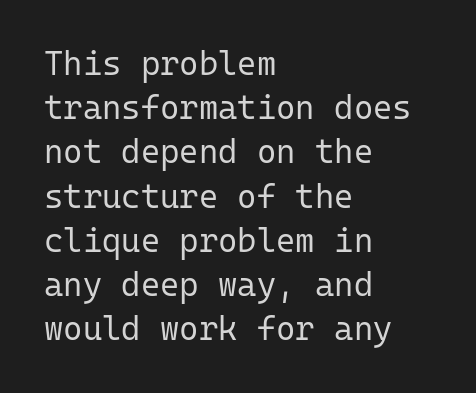
The image shows 33 px regular-weight sans-serif type, upright, monospaced; set left-aligned, normal line spacing (1.34x), normal letter spacing, not underlined; low stroke contrast and a medium x-height.
